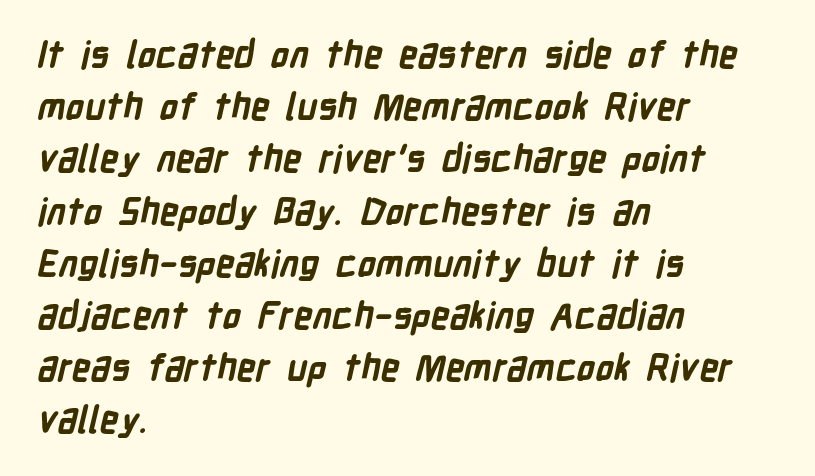
Pretty heavy lettering here — definitely bold. The passage shown has conventional tracking throughout. Reading down the column, the eye jumps a familiar distance to each next line. Serifs: no, the terminals of the letterforms are clean. The lines in this sample share a left origin and differ only in where they stop. The area under the type is left untouched.
